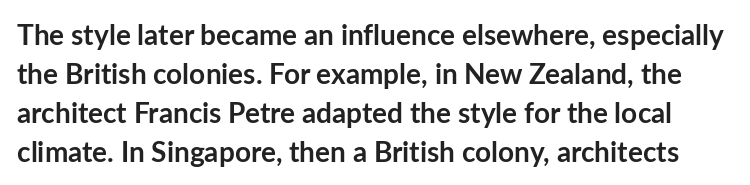
Is this a fixed-width face? No — the glyphs have proportional, varying widths. The face used here has the dense, thick strokes of a bold. Stroke terminals: plain, sans-serif. The font's upright variant was chosen for this text. The glyphs are unaccompanied by any horizontal stroke below them. Vertical spacing — default.
